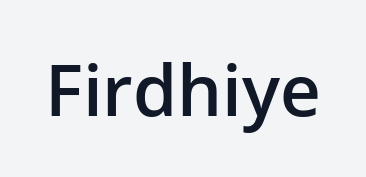
Q: Is the text bold? A: Semi-bold.
Q: Is the text italic (slanted)? A: No, it is upright.
Q: Is the typeface a serif or a sans-serif typeface? A: Sans-serif.
Q: Is the text underlined? A: No.
Q: Is the spacing between letters normal or unusually wide? A: Normal.
Q: Width (condensed, normal, or wide)? A: Normal.
Q: Stroke contrast? A: Low.
Q: x-height? A: Medium.
Q: Monospaced? A: No.
